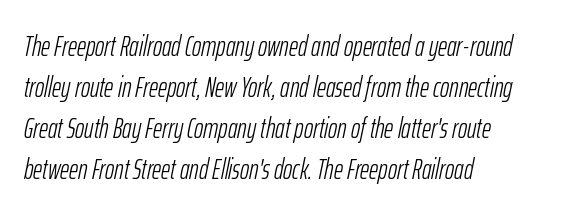
Q: Is the text bold? A: No.
Q: Is the text italic (slanted)? A: Yes, it leans right by about 12 degrees.
Q: Is the text underlined? A: No.
Q: How is the paragraph aligned? A: Left-aligned.
Q: Is the spacing between letters normal or unusually wide? A: Normal.
Q: Is the spacing between lines tight, normal or loose? A: Normal.
Q: Width (condensed, normal, or wide)? A: Condensed.
Q: Stroke contrast? A: Low.
Q: x-height? A: Medium.
Q: Monospaced? A: No.
